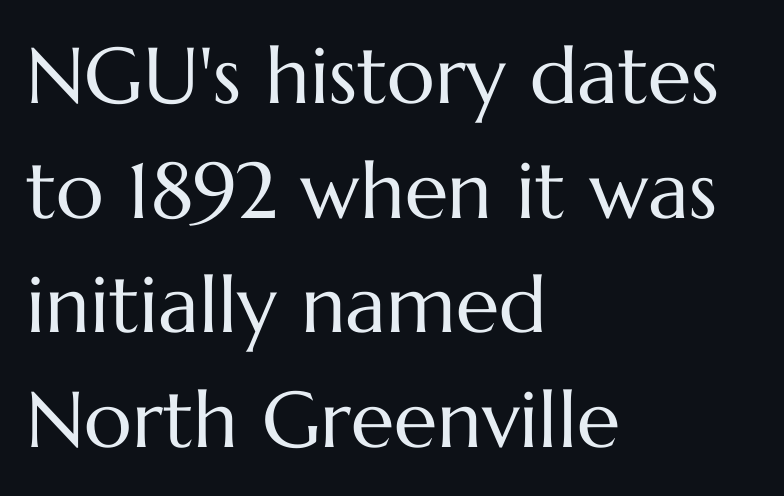
Q: Is the text bold? A: No.
Q: Is the text italic (slanted)? A: No, it is upright.
Q: Is the text underlined? A: No.
Q: How is the paragraph aligned? A: Left-aligned.
Q: Is the spacing between letters normal or unusually wide? A: Normal.
Q: Is the spacing between lines tight, normal or loose? A: Normal.
Q: Width (condensed, normal, or wide)? A: Normal.
Q: Stroke contrast? A: Medium.
Q: x-height? A: Medium.
Q: Monospaced? A: No.
